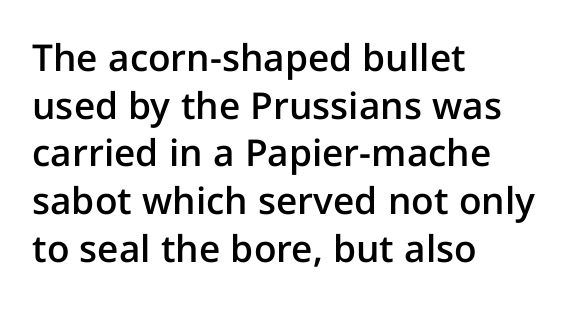
Q: Is the text bold? A: Semi-bold.
Q: Is the text italic (slanted)? A: No, it is upright.
Q: Is the typeface a serif or a sans-serif typeface? A: Sans-serif.
Q: Is the text underlined? A: No.
Q: How is the paragraph aligned? A: Left-aligned.
Q: Is the spacing between letters normal or unusually wide? A: Normal.
Q: Is the spacing between lines tight, normal or loose? A: Normal.
Q: Width (condensed, normal, or wide)? A: Normal.
Q: Stroke contrast? A: Low.
Q: x-height? A: Medium.
Q: Monospaced? A: No.
